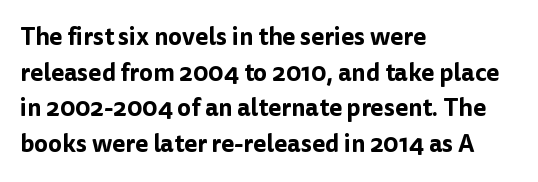
The image shows 24 px text type, upright; set left-aligned, normal line spacing (1.48x), normal letter spacing, not underlined.
